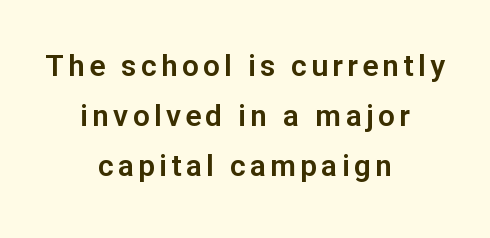
Q: Is the text italic (slanted)? A: No, it is upright.
Q: Is the typeface a serif or a sans-serif typeface? A: Sans-serif.
Q: Is the text underlined? A: No.
Q: How is the paragraph aligned? A: Centered.
Q: Is the spacing between lines tight, normal or loose? A: Normal.
Q: Width (condensed, normal, or wide)? A: Normal.
Q: Stroke contrast? A: Low.
Q: x-height? A: Medium.
Q: Monospaced? A: No.
